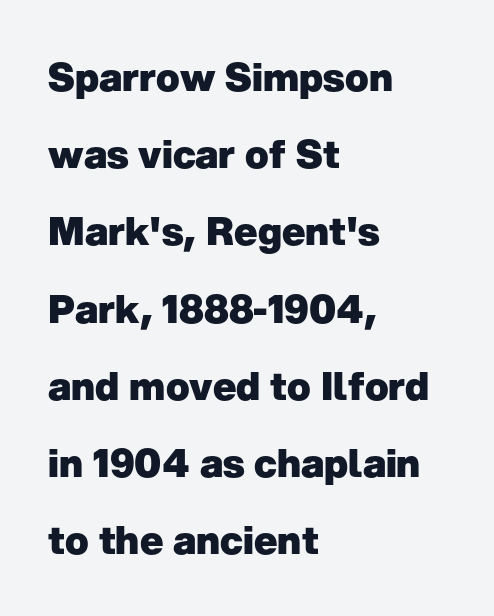
The image shows 39 px heavy sans-serif type, upright; set left-aligned, loose line spacing (1.98x), normal letter spacing, not underlined; low stroke contrast and a medium x-height.
